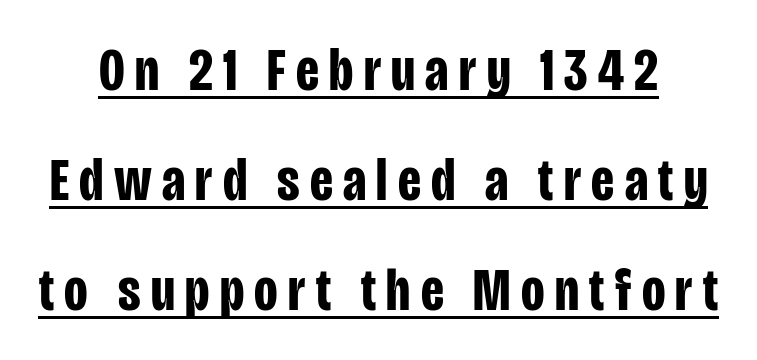
The rendering uses the underline text-decoration. No italicization has been applied; the sample stays upright. Here the designer chose a conventional face with non-uniform glyph widths. Weight check: bold — yes, fully.
